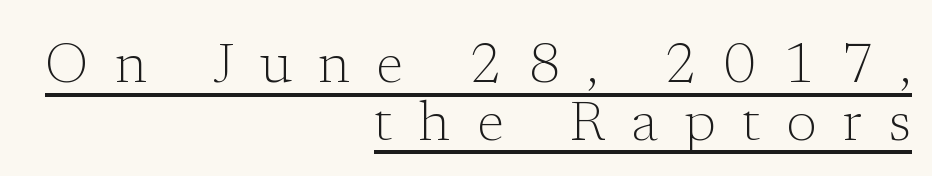
Q: Is the text bold? A: No.
Q: Is the text italic (slanted)? A: No, it is upright.
Q: Is the typeface a serif or a sans-serif typeface? A: Serif.
Q: Is the text underlined? A: Yes.
Q: How is the paragraph aligned? A: Right-aligned.
Q: Is the spacing between letters normal or unusually wide? A: Unusually wide.
Q: Is the spacing between lines tight, normal or loose? A: Tight.
Q: Width (condensed, normal, or wide)? A: Normal.
Q: Stroke contrast? A: Low.
Q: x-height? A: Medium.
Q: Monospaced? A: No.
